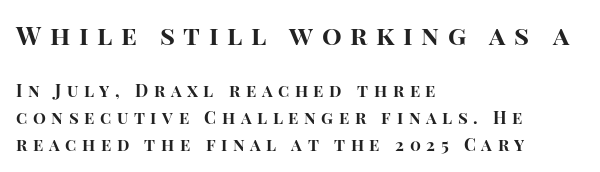
If you drew a line through each stem, it would be perfectly vertical. The typesetting leans heavy: a genuine bold. Honestly, there is no underline to notice here at all. Glyph-to-glyph distance is far greater than everyday printed text. The passage is arranged the way most books set body copy — flush left. Leading: standard.
